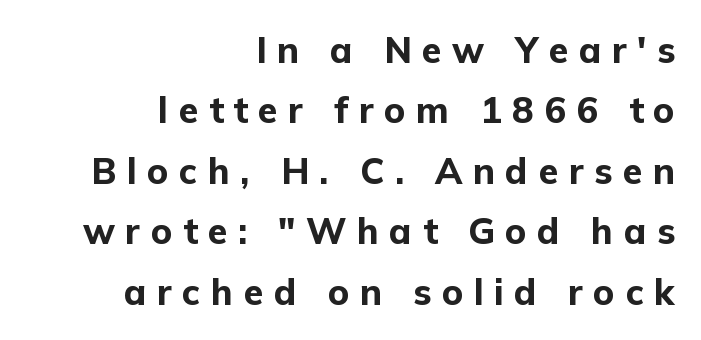
{"serif": "no", "italic": "no", "bold": "yes", "weight": "bold", "width": "normal", "stroke_contrast": "low", "x_height": "medium", "monospaced": "no", "underline": "no", "align": "right", "line_spacing": "normal", "line_spacing_ratio": 1.68, "letter_spacing": "wide", "letter_spacing_em": 0.29, "glyph_px": 36}
